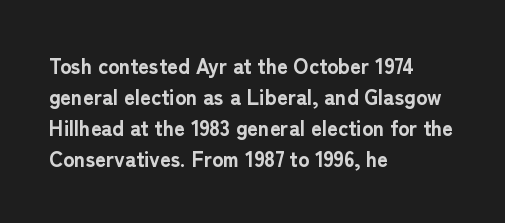
{"italic": "no", "bold": "yes", "underline": "no", "align": "left", "line_spacing": "normal", "line_spacing_ratio": 1.47, "letter_spacing": "normal", "letter_spacing_em": 0.0, "glyph_px": 21}
